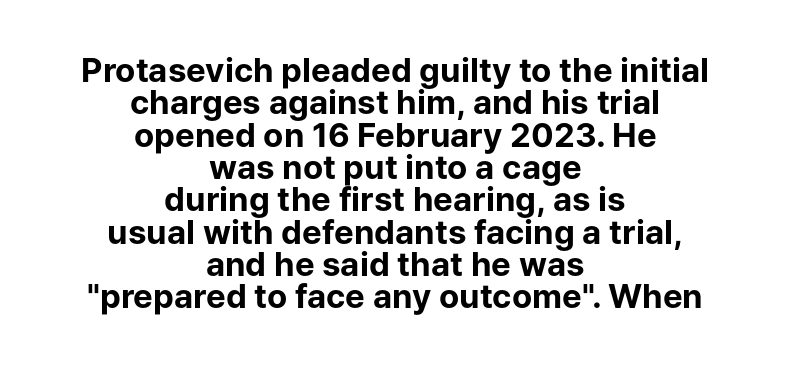
{"serif": "no", "italic": "no", "bold": "yes", "weight": "bold", "width": "normal", "stroke_contrast": "low", "x_height": "medium", "monospaced": "no", "underline": "no", "align": "center", "line_spacing": "tight", "line_spacing_ratio": 0.98, "letter_spacing": "normal", "letter_spacing_em": 0.0, "glyph_px": 33}
